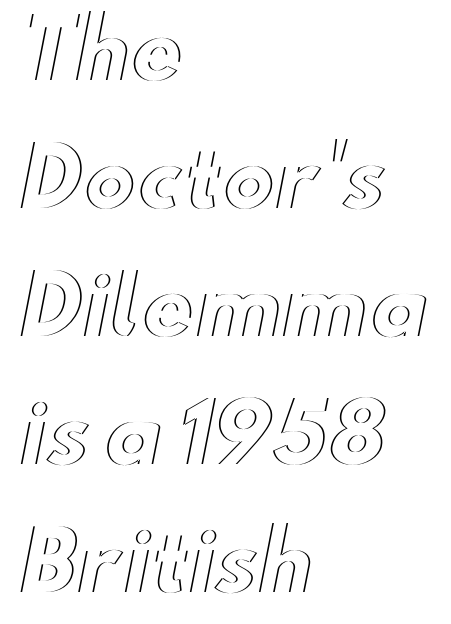
The image shows 80 px wide type; set left-aligned, normal line spacing (1.6x), normal letter spacing, not underlined; a small x-height.
